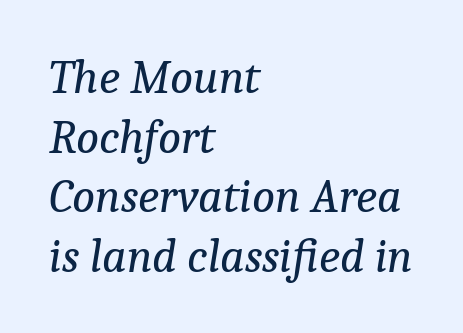
Q: Is the text bold? A: No.
Q: Is the text italic (slanted)? A: Yes, it leans right by about 9 degrees.
Q: Is the typeface a serif or a sans-serif typeface? A: Serif.
Q: Is the text underlined? A: No.
Q: How is the paragraph aligned? A: Left-aligned.
Q: Is the spacing between letters normal or unusually wide? A: Normal.
Q: Width (condensed, normal, or wide)? A: Normal.
Q: Stroke contrast? A: Low.
Q: x-height? A: Medium.
Q: Monospaced? A: No.
